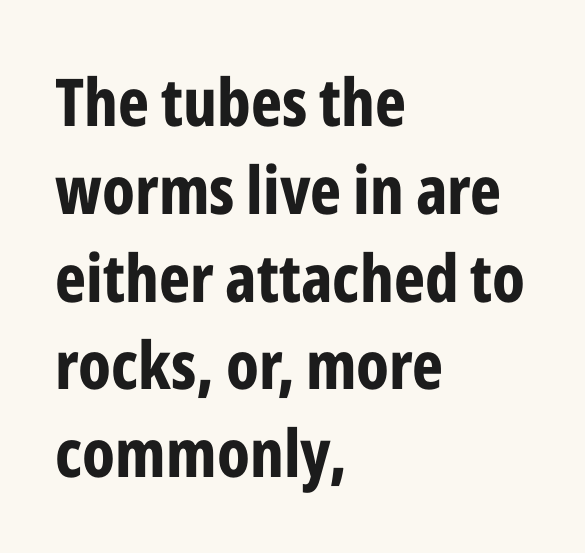
Check the space under the baseline: it is left empty. The typography opts for an upright posture over an oblique one. Leading matches the norm, producing a regular column. The rag falls on the right side of this text block. Plenty of ink on the page — the face is bold. The type family on display is of the sans-serif kind.
